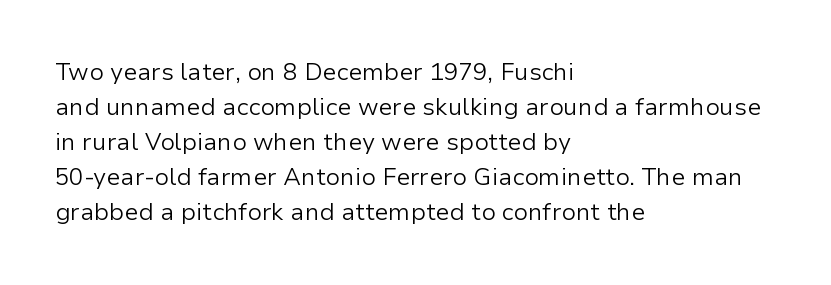
No word sits above an underline. This is the regular roman posture of the typeface. The lines in this sample share a left origin and differ only in where they stop. Successive baselines arrive at the customary interval.
